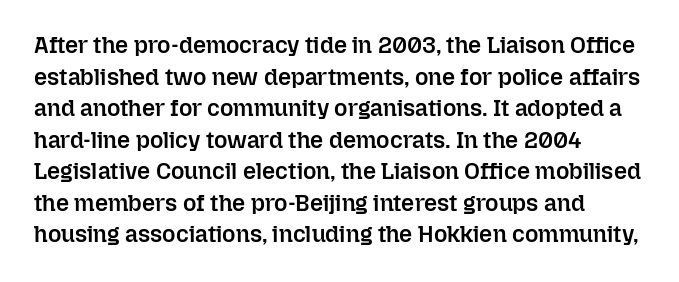
Q: Is the text bold? A: Semi-bold.
Q: Is the text italic (slanted)? A: No, it is upright.
Q: Is the text underlined? A: No.
Q: How is the paragraph aligned? A: Left-aligned.
Q: Is the spacing between letters normal or unusually wide? A: Normal.
Q: Is the spacing between lines tight, normal or loose? A: Normal.
